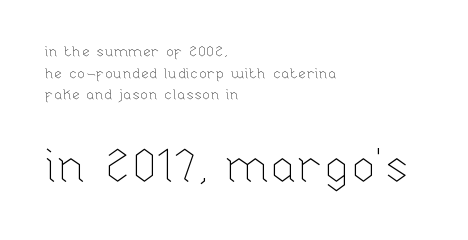
Honestly, there is no underline to notice here at all. If you measured baseline to baseline, you'd find a middling distance. Between one letter and the next there's only the usual sliver of space. The weight would be labelled regular, book, light, or lighter still.
